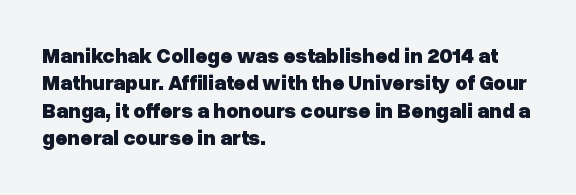
{"italic": "no", "bold": "yes", "underline": "no", "align": "left", "line_spacing": "normal", "line_spacing_ratio": 1.3, "letter_spacing": "normal", "letter_spacing_em": 0.0, "glyph_px": 21}
